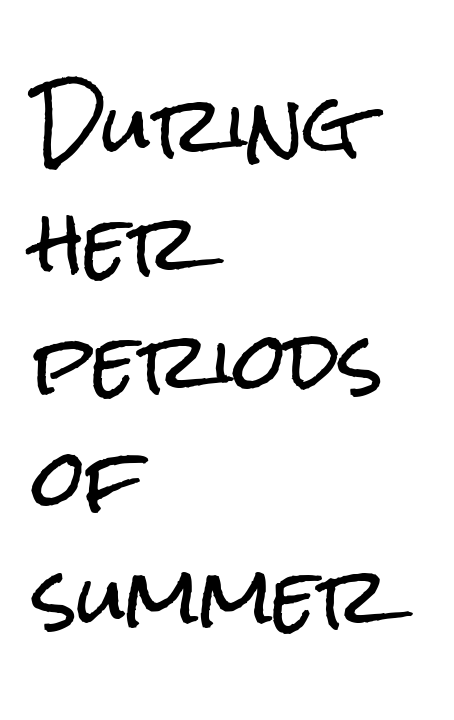
{"serif": "no", "italic": "no", "width": "condensed", "stroke_contrast": "low", "x_height": "medium", "monospaced": "no", "underline": "no", "align": "left", "line_spacing": "normal", "line_spacing_ratio": 1.55, "letter_spacing": "normal", "letter_spacing_em": 0.0, "glyph_px": 76}
